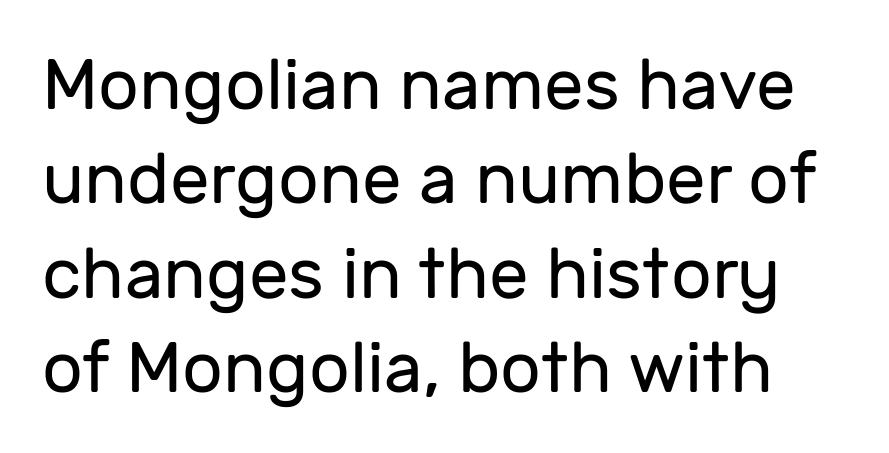
{"serif": "no", "italic": "no", "bold": "no", "weight": "regular", "width": "normal", "stroke_contrast": "low", "x_height": "medium", "monospaced": "no", "underline": "no", "line_spacing": "normal", "line_spacing_ratio": 1.33, "letter_spacing": "normal", "letter_spacing_em": 0.0, "glyph_px": 71}
